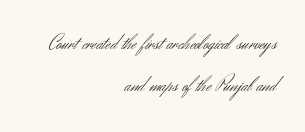
The image shows 21 px text type; set right-aligned, loose line spacing (2.01x), normal letter spacing, not underlined.
